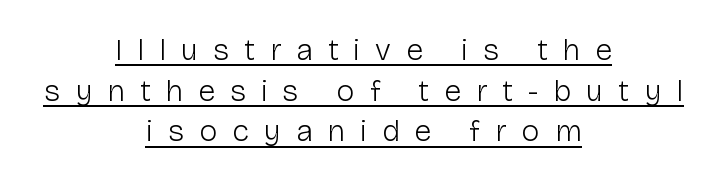
{"serif": "no", "italic": "no", "bold": "no", "weight": "light", "width": "normal", "stroke_contrast": "low", "x_height": "medium", "monospaced": "no", "underline": "yes", "align": "center", "line_spacing": "normal", "line_spacing_ratio": 1.31, "letter_spacing": "wide", "letter_spacing_em": 0.48, "glyph_px": 31}
